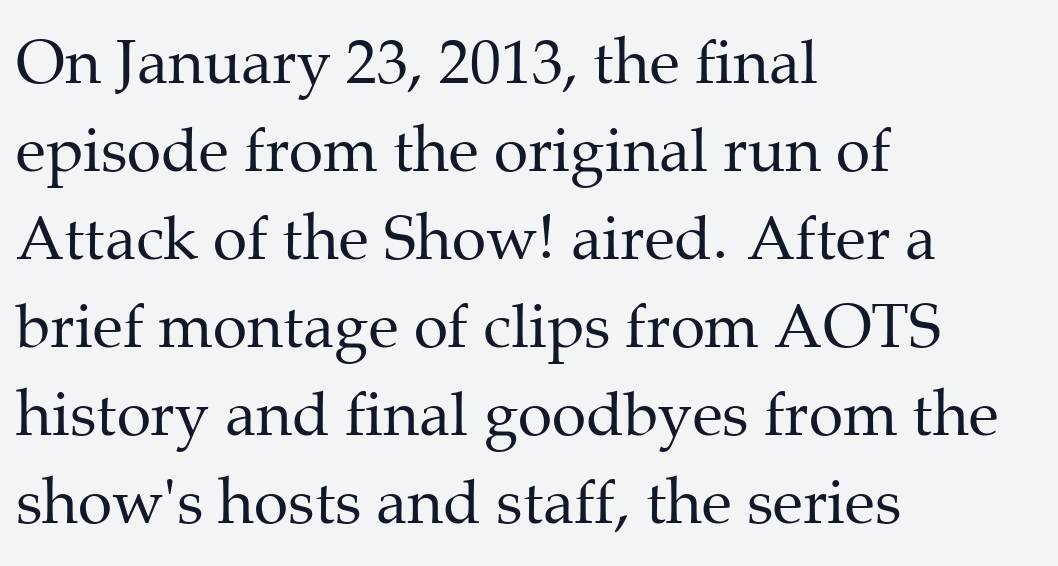
{"serif": "yes", "italic": "no", "bold": "no", "weight": "regular", "width": "normal", "stroke_contrast": "medium", "x_height": "medium", "monospaced": "no", "underline": "no", "align": "left", "line_spacing": "normal", "line_spacing_ratio": 1.42, "letter_spacing": "normal", "letter_spacing_em": 0.0, "glyph_px": 62}
